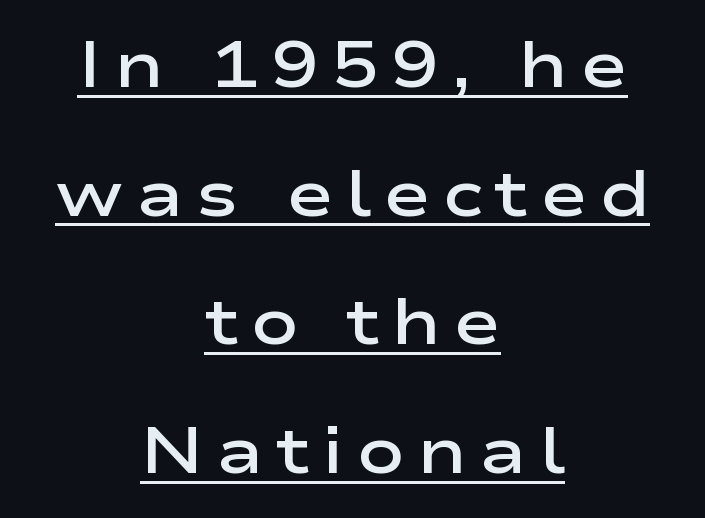
Q: Is the text bold? A: Semi-bold.
Q: Is the text italic (slanted)? A: No, it is upright.
Q: Is the typeface a serif or a sans-serif typeface? A: Sans-serif.
Q: Is the text underlined? A: Yes.
Q: How is the paragraph aligned? A: Centered.
Q: Is the spacing between lines tight, normal or loose? A: Loose.
Q: Width (condensed, normal, or wide)? A: Wide.
Q: Stroke contrast? A: Low.
Q: x-height? A: Medium.
Q: Monospaced? A: No.
